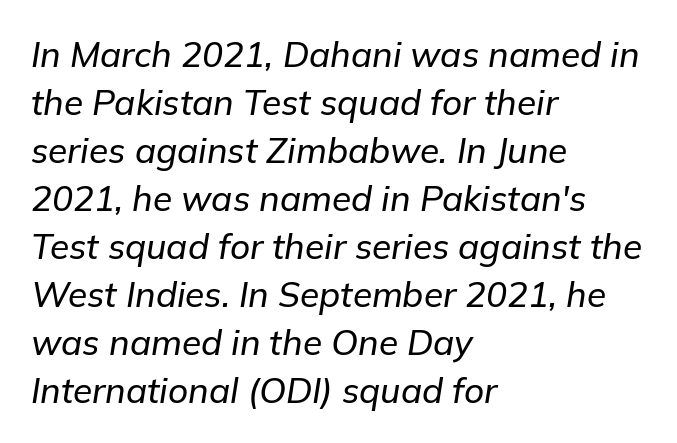
{"italic": "yes", "lean": "right", "slant_degrees": 9, "width": "normal", "stroke_contrast": "low", "x_height": "medium", "monospaced": "no", "underline": "no", "align": "left", "line_spacing": "normal", "line_spacing_ratio": 1.37, "letter_spacing": "normal", "letter_spacing_em": 0.0, "glyph_px": 35}
